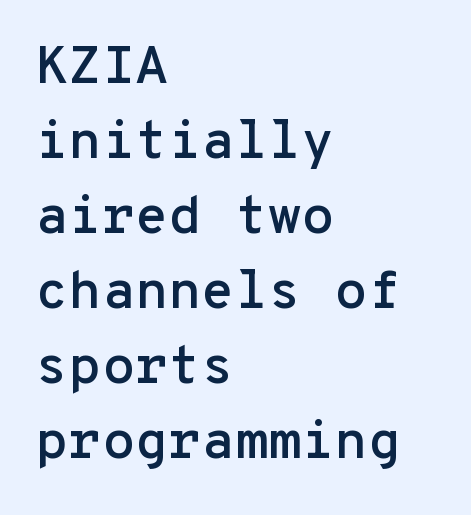
Q: Is the text italic (slanted)? A: No, it is upright.
Q: Is the typeface a serif or a sans-serif typeface? A: Sans-serif.
Q: Is the text underlined? A: No.
Q: How is the paragraph aligned? A: Left-aligned.
Q: Is the spacing between letters normal or unusually wide? A: Normal.
Q: Is the spacing between lines tight, normal or loose? A: Normal.
Q: Width (condensed, normal, or wide)? A: Normal.
Q: Stroke contrast? A: Low.
Q: x-height? A: Medium.
Q: Monospaced? A: Yes.
